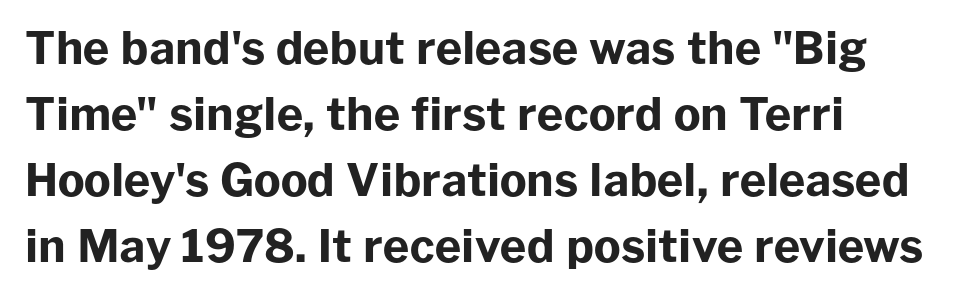
The glyphs in this specimen are sans serif. Is this a fixed-width face? No — the glyphs have proportional, varying widths. These lines sit exactly where default settings would place them. Check under the words: just untouched page.
